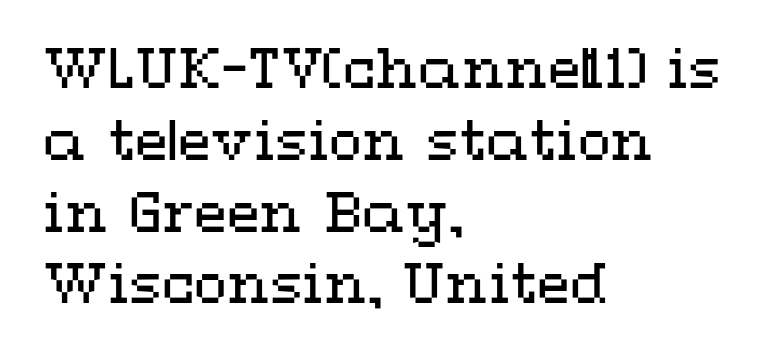
{"italic": "no", "bold": "no", "weight": "regular", "width": "wide", "stroke_contrast": "medium", "x_height": "medium", "monospaced": "no", "underline": "no", "align": "left", "line_spacing": "normal", "line_spacing_ratio": 1.33, "letter_spacing": "normal", "letter_spacing_em": 0.0, "glyph_px": 54}
